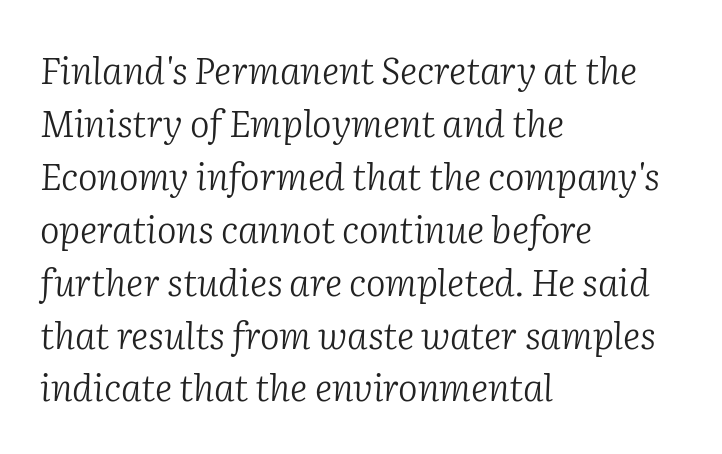
Q: Is the text bold? A: No.
Q: Is the text italic (slanted)? A: Yes, it leans right by about 2 degrees.
Q: Is the typeface a serif or a sans-serif typeface? A: Serif.
Q: Is the text underlined? A: No.
Q: How is the paragraph aligned? A: Left-aligned.
Q: Is the spacing between letters normal or unusually wide? A: Normal.
Q: Is the spacing between lines tight, normal or loose? A: Normal.
Q: Width (condensed, normal, or wide)? A: Normal.
Q: Stroke contrast? A: Low.
Q: x-height? A: Medium.
Q: Monospaced? A: No.
